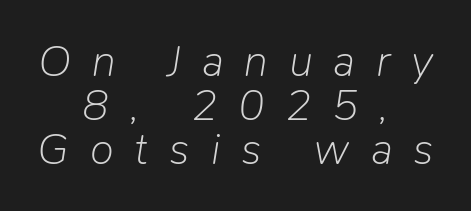
The image shows 44 px light type, italic (leaning right); set centered, tight line spacing (1.0x), unusually wide letter spacing (+0.47 em), not underlined; low stroke contrast and a medium x-height.
